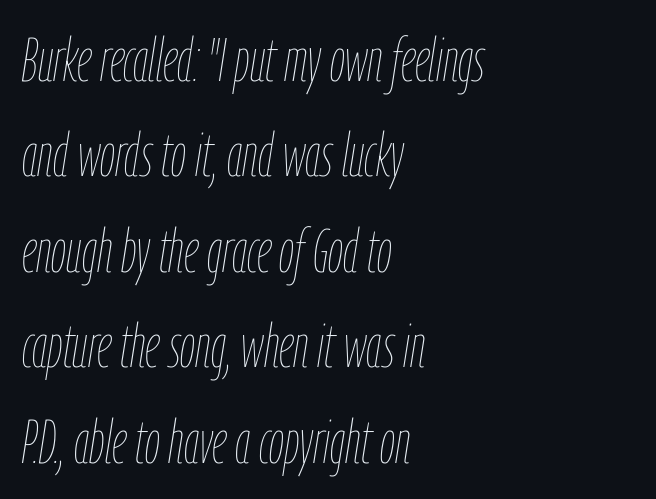
The image shows 60 px thin, condensed type, italic (leaning right); set left-aligned, normal line spacing (1.59x), normal letter spacing, not underlined; low stroke contrast and a medium x-height.
